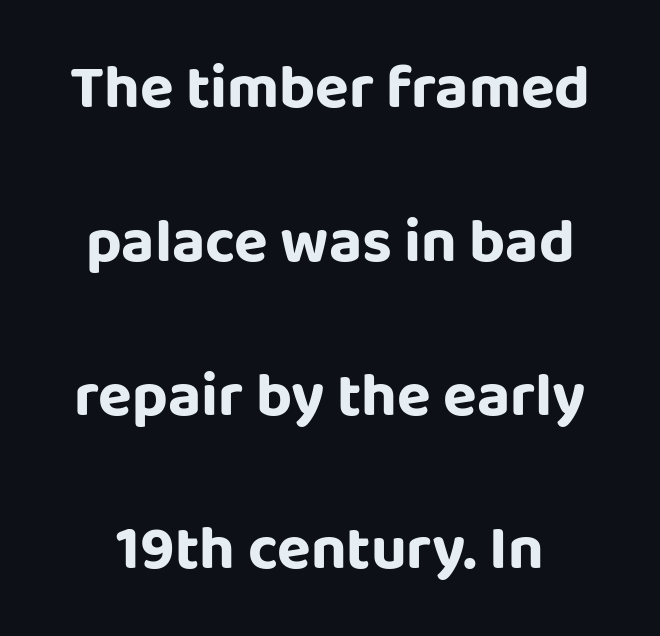
The image shows 62 px sans-serif type, upright; set loose line spacing (2.48x), normal letter spacing, not underlined; low stroke contrast and a large x-height.
